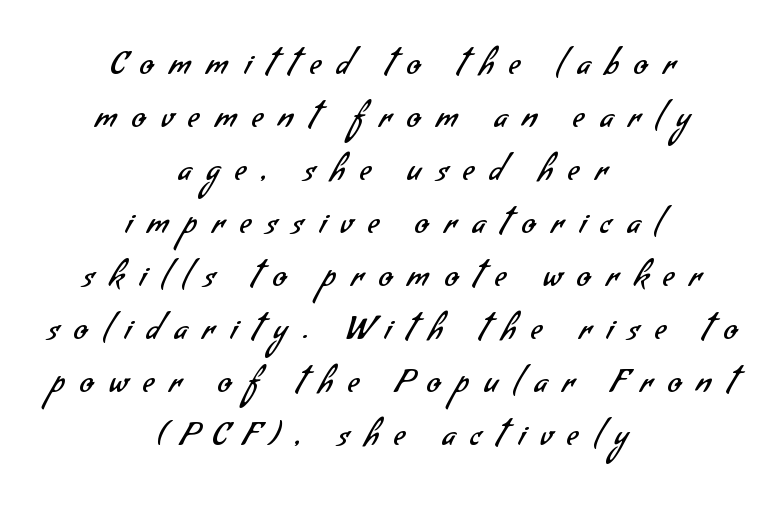
{"serif": "no", "bold": "no", "weight": "regular", "width": "normal", "stroke_contrast": "low", "x_height": "small", "monospaced": "no", "underline": "no", "align": "center", "line_spacing_ratio": 1.71, "letter_spacing": "wide", "letter_spacing_em": 0.5, "glyph_px": 31}
